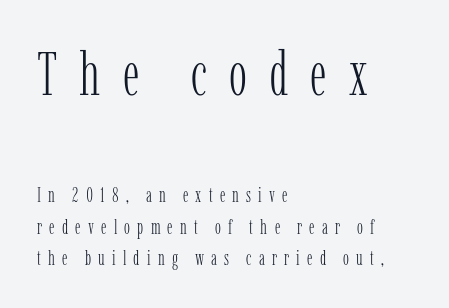
The image shows 61 px light, condensed serif type, upright; set left-aligned, normal line spacing (1.59x), unusually wide letter spacing (+0.36 em), not underlined; the first (top) block is 3.05x larger; low stroke contrast and a medium x-height.
